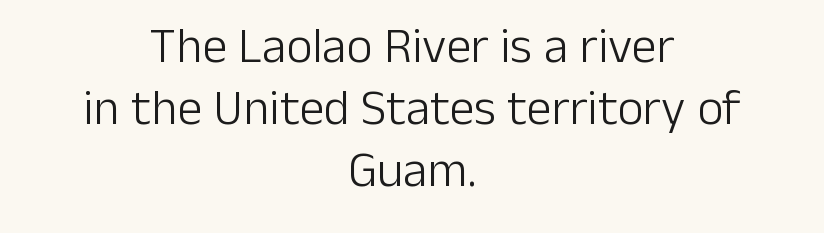
Decoration check: the copy has no underline. You could not count columns in this text — the font is proportionally spaced. Alignment: centered. This sample uses plain, unmodified letter spacing.
